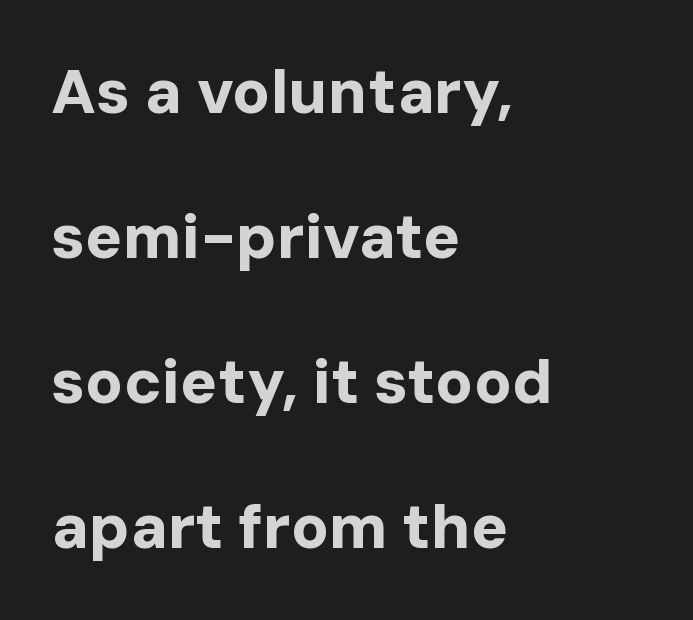
Q: Is the text bold? A: Yes.
Q: Is the text italic (slanted)? A: No, it is upright.
Q: Is the typeface a serif or a sans-serif typeface? A: Sans-serif.
Q: Is the text underlined? A: No.
Q: How is the paragraph aligned? A: Left-aligned.
Q: Is the spacing between letters normal or unusually wide? A: Normal.
Q: Is the spacing between lines tight, normal or loose? A: Loose.
Q: Width (condensed, normal, or wide)? A: Normal.
Q: Stroke contrast? A: Low.
Q: x-height? A: Medium.
Q: Monospaced? A: No.
